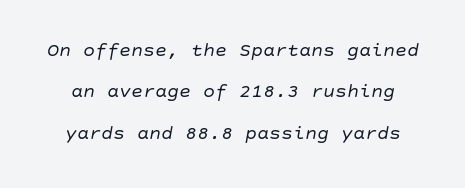
Q: Is the text bold? A: No.
Q: Is the text italic (slanted)? A: Yes, it leans right by about 10 degrees.
Q: Is the text underlined? A: No.
Q: Is the spacing between letters normal or unusually wide? A: Normal.
Q: Is the spacing between lines tight, normal or loose? A: Loose.
